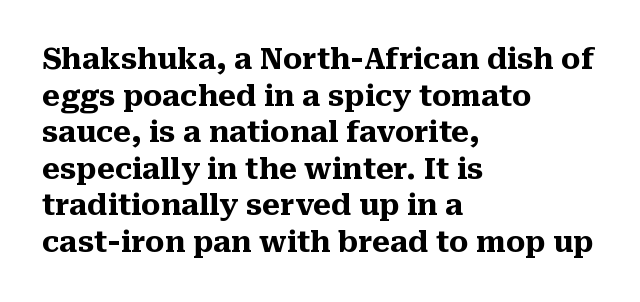
Q: Is the text bold? A: Yes.
Q: Is the text italic (slanted)? A: No, it is upright.
Q: Is the typeface a serif or a sans-serif typeface? A: Serif.
Q: Is the text underlined? A: No.
Q: How is the paragraph aligned? A: Left-aligned.
Q: Is the spacing between letters normal or unusually wide? A: Normal.
Q: Is the spacing between lines tight, normal or loose? A: Normal.
Q: Width (condensed, normal, or wide)? A: Normal.
Q: Stroke contrast? A: Medium.
Q: x-height? A: Medium.
Q: Monospaced? A: No.
